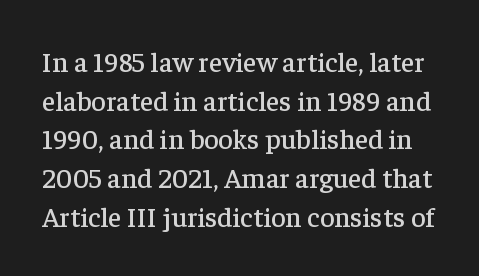
Q: Is the text italic (slanted)? A: No, it is upright.
Q: Is the typeface a serif or a sans-serif typeface? A: Serif.
Q: Is the text underlined? A: No.
Q: Is the spacing between letters normal or unusually wide? A: Normal.
Q: Is the spacing between lines tight, normal or loose? A: Normal.
Q: Width (condensed, normal, or wide)? A: Normal.
Q: Stroke contrast? A: Low.
Q: x-height? A: Medium.
Q: Monospaced? A: No.
